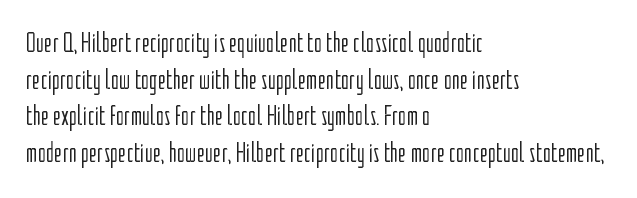
The image shows 28 px light, condensed sans-serif type, upright; set left-aligned, normal line spacing (1.31x), normal letter spacing, not underlined; low stroke contrast and a medium x-height.
